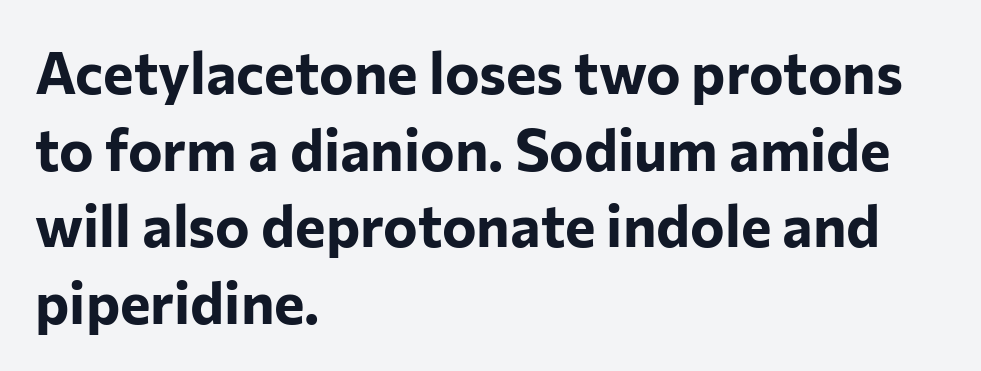
The image shows 58 px bold sans-serif type, upright; set left-aligned, normal line spacing (1.32x), normal letter spacing, not underlined; low stroke contrast and a medium x-height.
